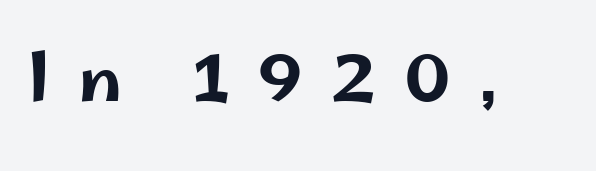
The letters advance in unequal steps, a hallmark of proportional type. There is plenty of visible air inserted between adjacent glyphs. Quick note: underline off. Upright lettering throughout. Are there feet on the stems? There aren't — it's a sans.
